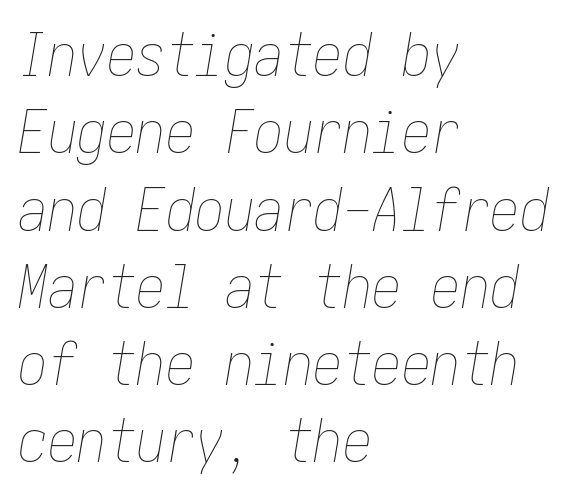
{"italic": "yes", "lean": "right", "slant_degrees": 10, "bold": "no", "weight": "thin", "width": "condensed", "stroke_contrast": "low", "x_height": "medium", "underline": "no", "align": "left", "line_spacing": "normal", "line_spacing_ratio": 1.31, "letter_spacing": "normal", "letter_spacing_em": 0.0, "glyph_px": 59}
